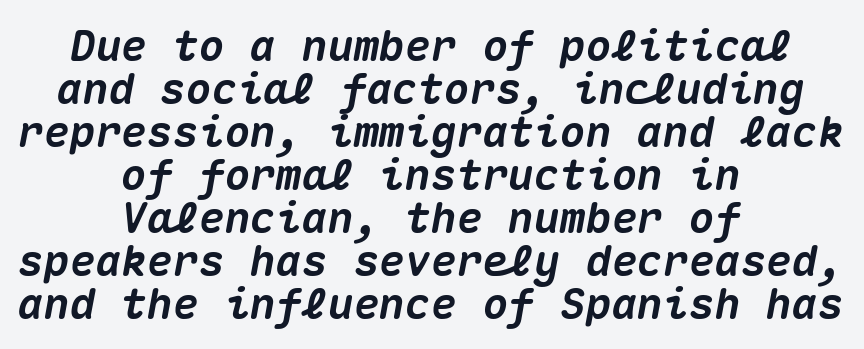
Nothing unusual about the tracking: characters are spaced as the font intends. The specimen omits any rule beneath the text block's lines. In terms of weight, the rendering is a true, heavy bold. You could count columns in this text — the font is strictly monospaced.
